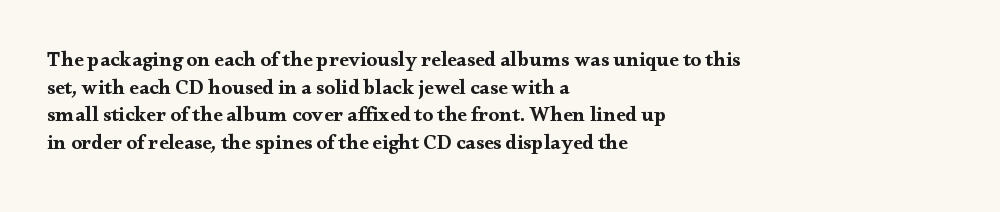
Normally led — the rows are evenly, conventionally spaced. Caption: standard tracking, unaltered. Check the space under the baseline: it is left empty. This sample is left-justified, so line endings fall wherever the words run out. These lines were composed using upright roman letters.
